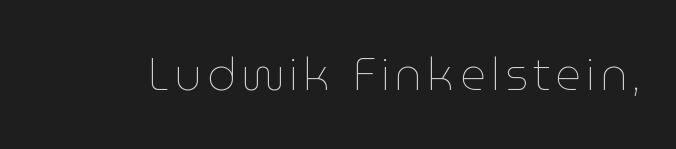
{"italic": "no", "bold": "no", "weight": "thin", "width": "normal", "stroke_contrast": "low", "x_height": "medium", "monospaced": "no", "underline": "no", "glyph_px": 45}
